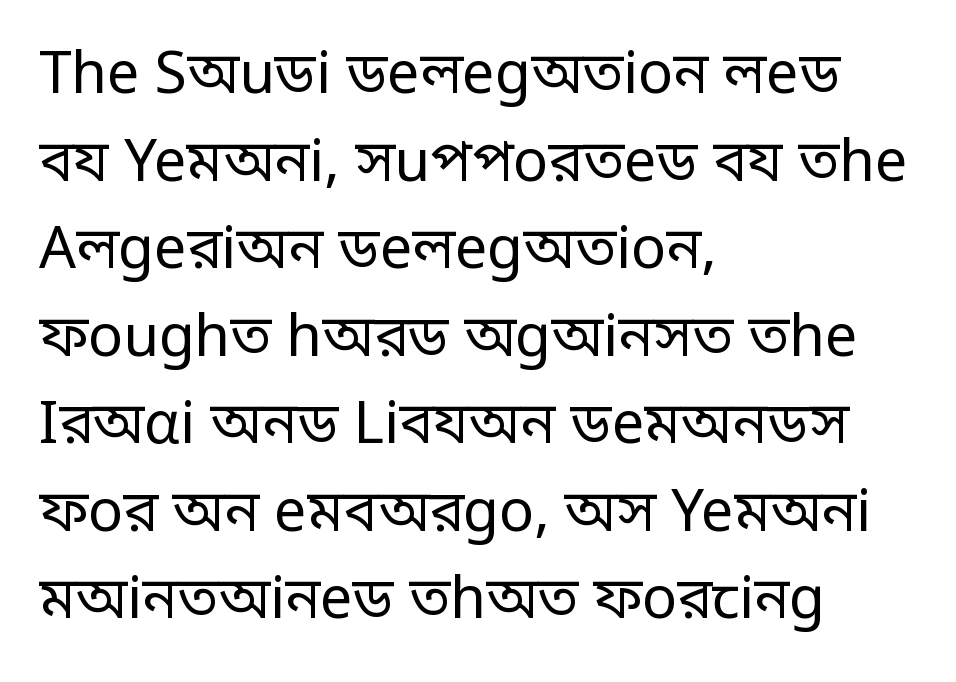
{"serif": "no", "italic": "no", "bold": "no", "weight": "regular", "width": "condensed", "stroke_contrast": "low", "monospaced": "no", "underline": "no", "align": "left", "line_spacing": "normal", "line_spacing_ratio": 1.51, "letter_spacing": "normal", "letter_spacing_em": 0.0, "glyph_px": 58}
